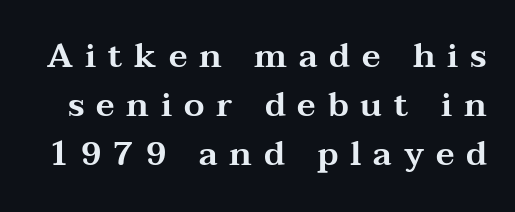
Little horizontal feet cap the strokes, marking this as serif type. Compared with typical paragraphs, the rows here are spaced about the same. The face used here is rendered with a markedly widened letterfit. The font's upright variant was chosen for this text. No word sits above an underline. Do the characters align in a grid? No, the font is proportional.
